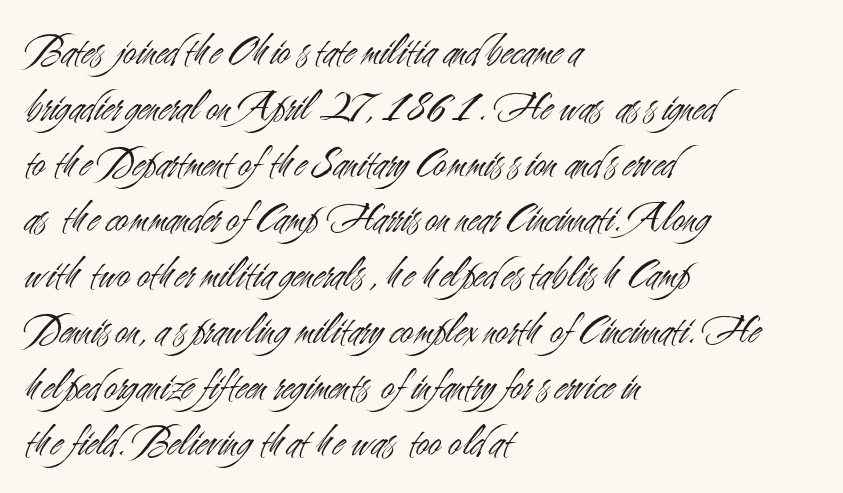
Q: Is the text bold? A: No.
Q: Is the text italic (slanted)? A: Yes.
Q: Is the typeface a serif or a sans-serif typeface? A: Sans-serif.
Q: Is the text underlined? A: No.
Q: How is the paragraph aligned? A: Left-aligned.
Q: Is the spacing between letters normal or unusually wide? A: Normal.
Q: Width (condensed, normal, or wide)? A: Condensed.
Q: Stroke contrast? A: Medium.
Q: x-height? A: Small.
Q: Monospaced? A: No.
